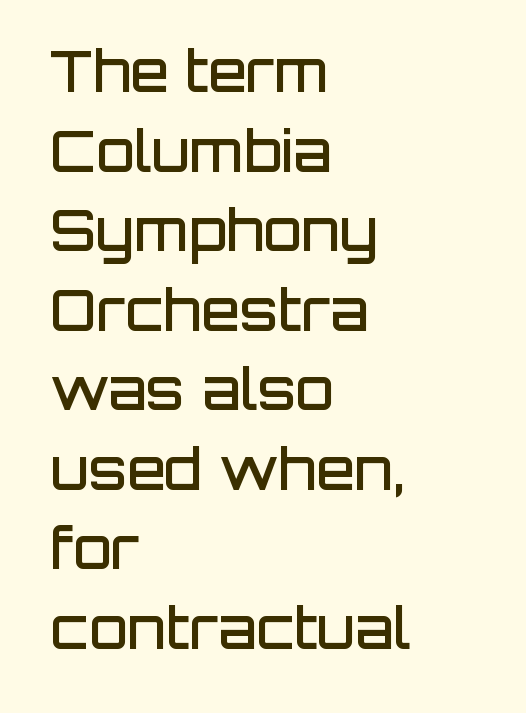
Q: Is the text bold? A: Semi-bold.
Q: Is the text italic (slanted)? A: No, it is upright.
Q: Is the typeface a serif or a sans-serif typeface? A: Sans-serif.
Q: Is the text underlined? A: No.
Q: How is the paragraph aligned? A: Left-aligned.
Q: Is the spacing between letters normal or unusually wide? A: Normal.
Q: Is the spacing between lines tight, normal or loose? A: Normal.
Q: Width (condensed, normal, or wide)? A: Normal.
Q: Stroke contrast? A: Low.
Q: x-height? A: Large.
Q: Monospaced? A: No.
